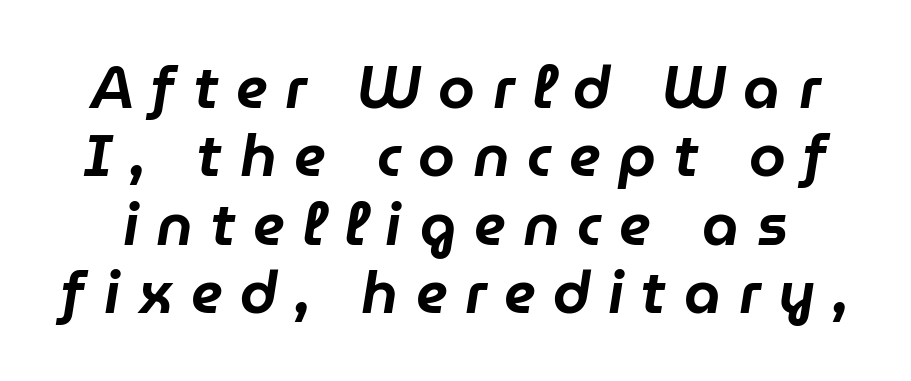
Q: Is the text italic (slanted)? A: Yes, it leans right by about 9 degrees.
Q: Is the text underlined? A: No.
Q: Is the spacing between letters normal or unusually wide? A: Unusually wide.
Q: Width (condensed, normal, or wide)? A: Normal.
Q: Stroke contrast? A: Low.
Q: x-height? A: Medium.
Q: Monospaced? A: No.
